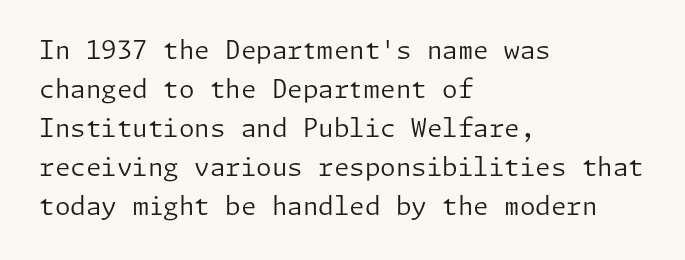
{"italic": "no", "bold": "no", "underline": "no", "align": "left", "line_spacing": "normal", "line_spacing_ratio": 1.56, "letter_spacing": "normal", "letter_spacing_em": 0.0, "glyph_px": 25}
